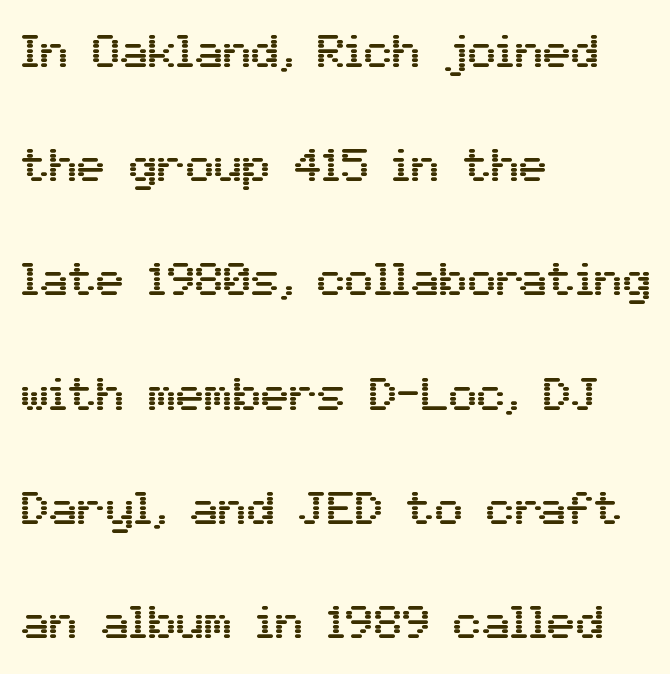
{"serif": "no", "italic": "no", "width": "normal", "stroke_contrast": "medium", "x_height": "medium", "monospaced": "no", "underline": "no", "align": "left", "line_spacing": "loose", "line_spacing_ratio": 2.43, "letter_spacing": "normal", "letter_spacing_em": 0.0, "glyph_px": 47}
